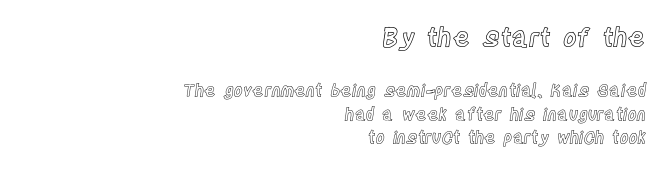
The image shows 26 px text type; set right-aligned, normal line spacing (1.39x), normal letter spacing, not underlined; the first (top) block is 1.53x larger.
